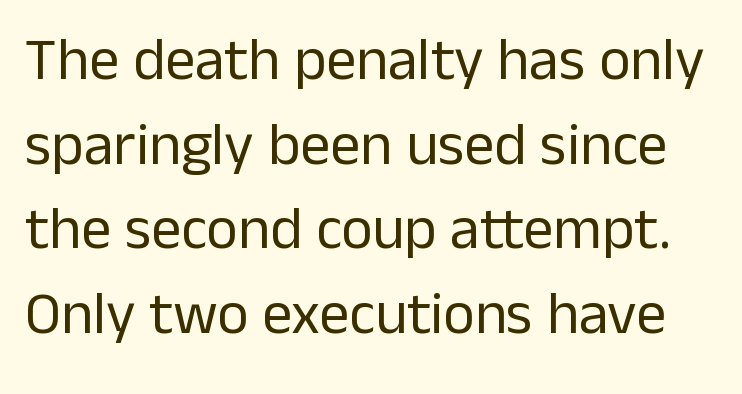
The image shows 60 px regular-weight sans-serif type, upright; set normal line spacing (1.41x), normal letter spacing, not underlined; low stroke contrast and a medium x-height.
